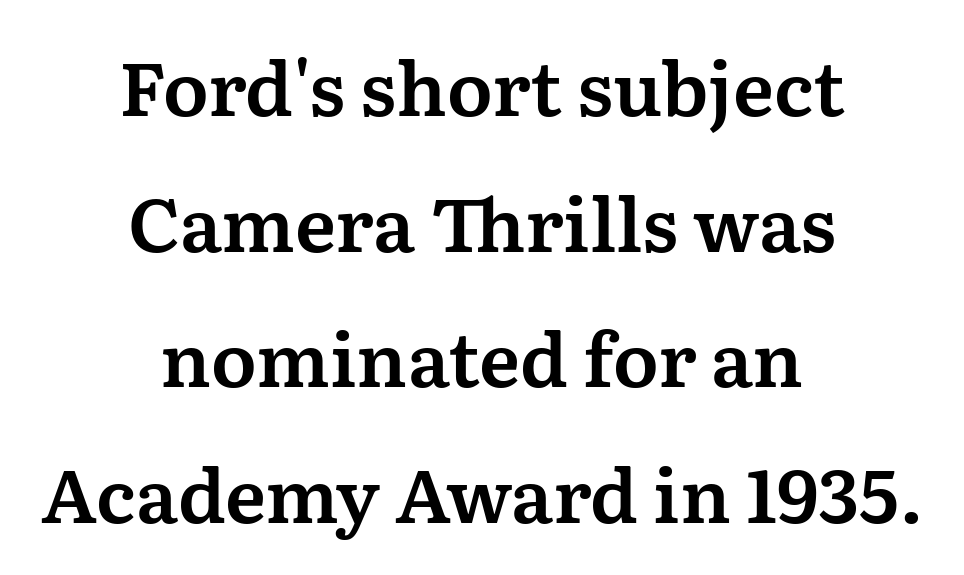
Q: Is the text italic (slanted)? A: No, it is upright.
Q: Is the typeface a serif or a sans-serif typeface? A: Serif.
Q: Is the text underlined? A: No.
Q: How is the paragraph aligned? A: Centered.
Q: Is the spacing between letters normal or unusually wide? A: Normal.
Q: Width (condensed, normal, or wide)? A: Normal.
Q: Stroke contrast? A: Medium.
Q: x-height? A: Medium.
Q: Monospaced? A: No.
